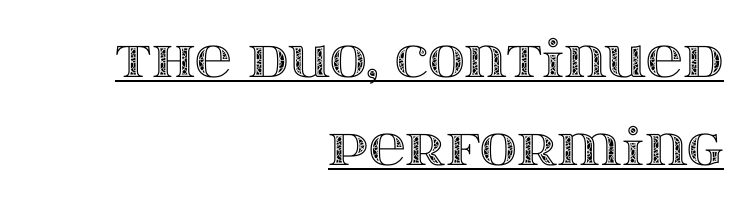
{"italic": "no", "width": "wide", "x_height": "large", "monospaced": "no", "underline": "yes", "align": "right", "line_spacing_ratio": 1.73, "letter_spacing": "normal", "letter_spacing_em": 0.0, "glyph_px": 51}
